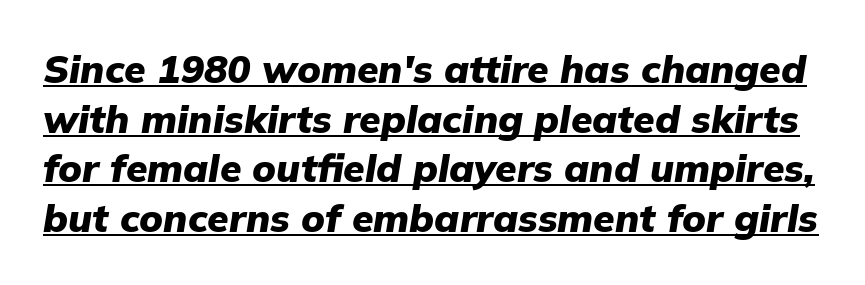
{"italic": "yes", "lean": "right", "slant_degrees": 9, "bold": "yes", "weight": "heavy", "width": "normal", "stroke_contrast": "low", "x_height": "medium", "monospaced": "no", "underline": "yes", "line_spacing": "normal", "line_spacing_ratio": 1.27, "letter_spacing": "normal", "letter_spacing_em": 0.0, "glyph_px": 39}
